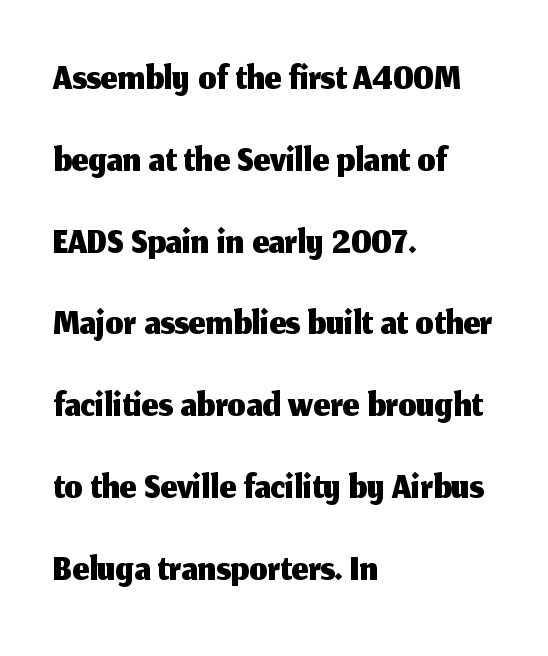
Vertical spacing — default. The rendering uses natural spacing where letterforms have individual widths. If you drew a ruler down the left edge, every line would touch it. Words float on clear page, feet unadorned.
